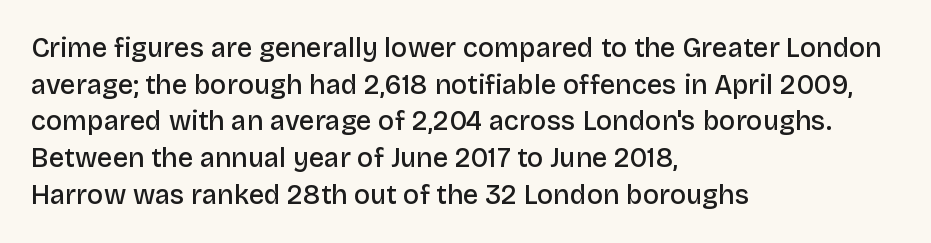
Q: Is the text bold? A: Semi-bold.
Q: Is the text italic (slanted)? A: No, it is upright.
Q: Is the text underlined? A: No.
Q: How is the paragraph aligned? A: Left-aligned.
Q: Is the spacing between letters normal or unusually wide? A: Normal.
Q: Is the spacing between lines tight, normal or loose? A: Normal.
